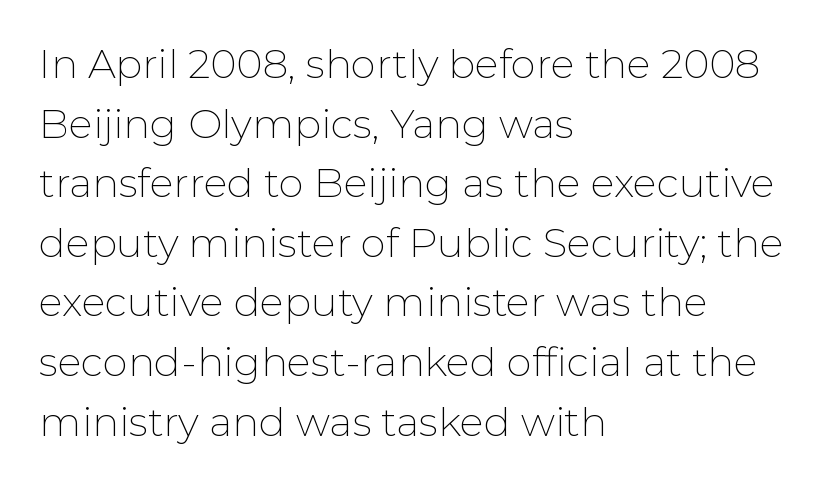
The image shows 40 px thin sans-serif type, upright; set left-aligned, normal line spacing (1.49x), normal letter spacing, not underlined; low stroke contrast and a medium x-height.
